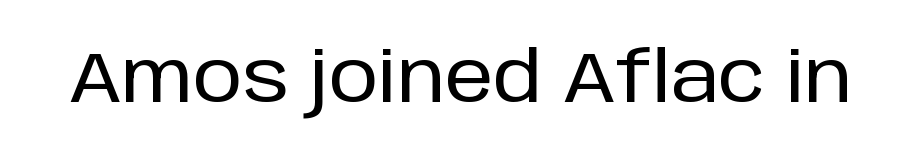
Q: Is the text italic (slanted)? A: No, it is upright.
Q: Is the typeface a serif or a sans-serif typeface? A: Sans-serif.
Q: Is the text underlined? A: No.
Q: Is the spacing between letters normal or unusually wide? A: Normal.
Q: Width (condensed, normal, or wide)? A: Normal.
Q: Stroke contrast? A: Low.
Q: x-height? A: Large.
Q: Monospaced? A: No.
